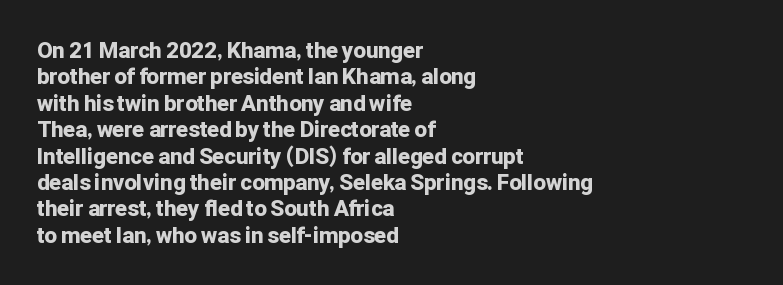
{"italic": "no", "bold": "yes", "underline": "no", "align": "left", "line_spacing_ratio": 1.2, "letter_spacing": "normal", "letter_spacing_em": 0.0, "glyph_px": 22}
